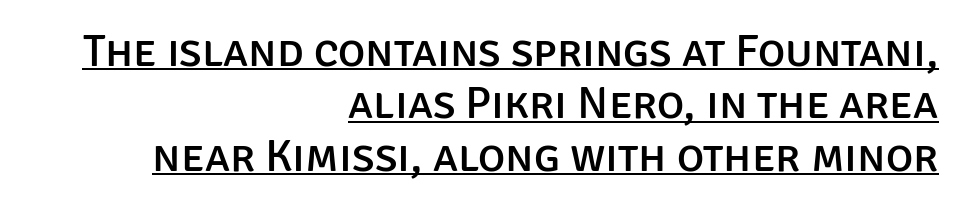
{"serif": "no", "italic": "no", "width": "normal", "stroke_contrast": "low", "x_height": "large", "monospaced": "no", "underline": "yes", "align": "right", "line_spacing": "tight", "line_spacing_ratio": 1.14, "letter_spacing": "normal", "letter_spacing_em": 0.0, "glyph_px": 46}
